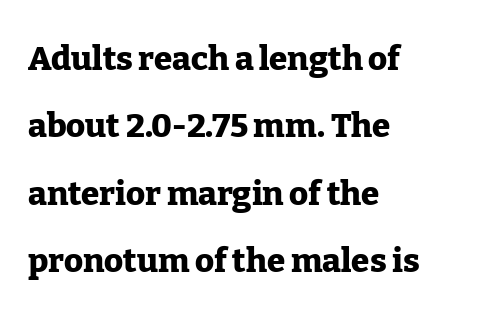
The image shows 33 px heavy serif type, upright; set left-aligned, loose line spacing (2.04x), normal letter spacing, not underlined; low stroke contrast and a medium x-height.
